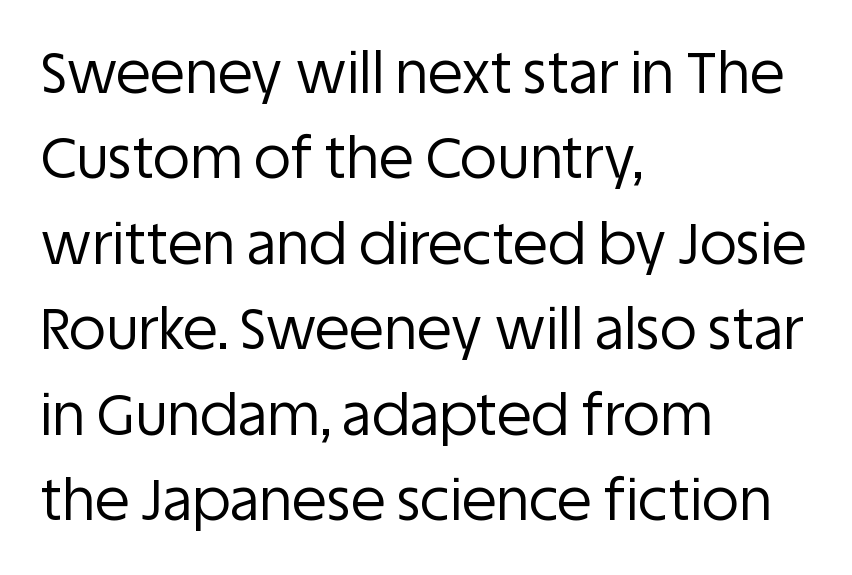
Horizontally, the lines are justified to the leading edge only. You could call the tracking neutral — neither tight nor loose. Here the designer chose a conventional face with non-uniform glyph widths. Weight: regular or lighter. The baseline area is clear.
